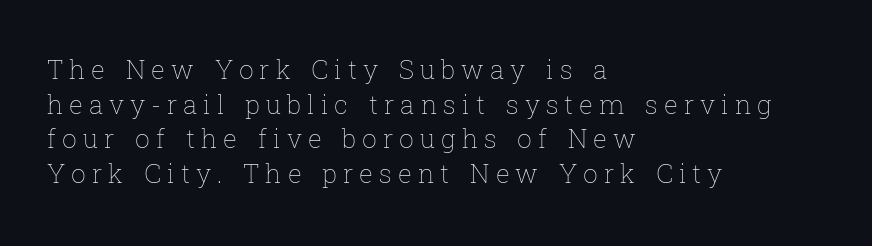
{"italic": "no", "bold": "no", "underline": "no", "align": "left", "line_spacing": "normal", "line_spacing_ratio": 1.33, "letter_spacing": "wide", "letter_spacing_em": 0.23, "glyph_px": 26}
